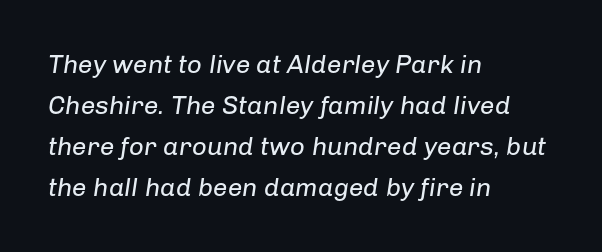
The image shows 26 px text type, italic (leaning right); set left-aligned, normal line spacing (1.58x), normal letter spacing, not underlined.
